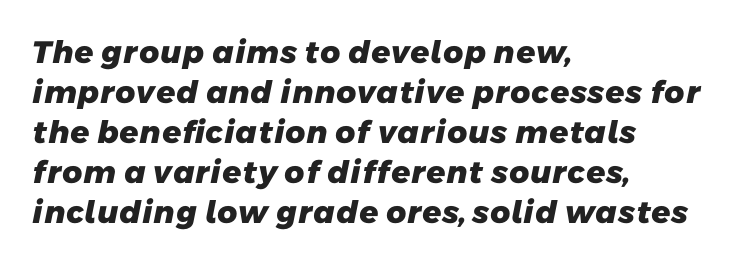
{"serif": "no", "bold": "yes", "weight": "heavy", "width": "normal", "stroke_contrast": "low", "x_height": "medium", "monospaced": "no", "underline": "no", "align": "left", "line_spacing": "normal", "line_spacing_ratio": 1.29, "letter_spacing": "normal", "letter_spacing_em": 0.0, "glyph_px": 31}
